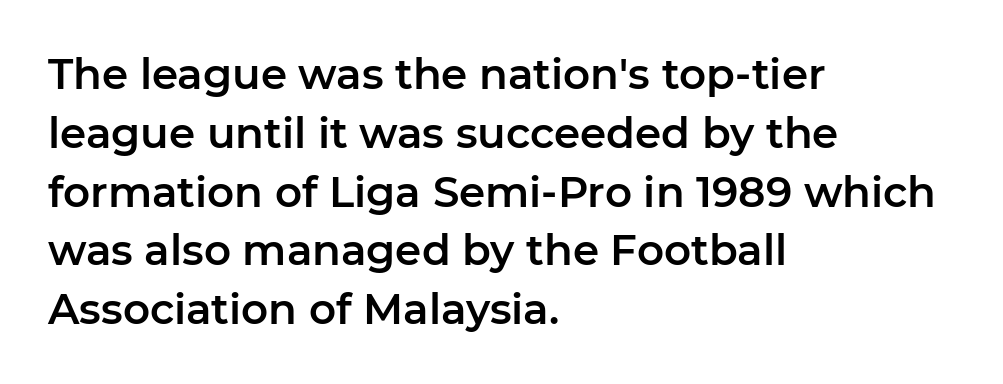
{"serif": "no", "italic": "no", "width": "normal", "stroke_contrast": "low", "x_height": "medium", "monospaced": "no", "underline": "no", "align": "left", "line_spacing": "normal", "line_spacing_ratio": 1.4, "letter_spacing": "normal", "letter_spacing_em": 0.0, "glyph_px": 42}
